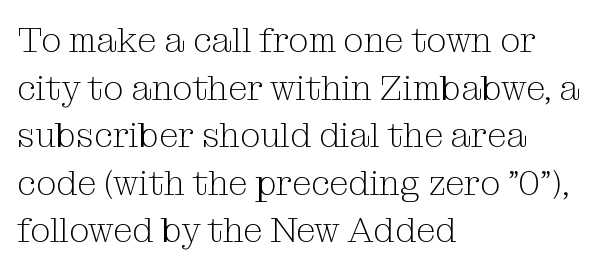
Q: Is the text bold? A: No.
Q: Is the text italic (slanted)? A: No, it is upright.
Q: Is the typeface a serif or a sans-serif typeface? A: Serif.
Q: Is the text underlined? A: No.
Q: How is the paragraph aligned? A: Left-aligned.
Q: Is the spacing between letters normal or unusually wide? A: Normal.
Q: Is the spacing between lines tight, normal or loose? A: Normal.
Q: Width (condensed, normal, or wide)? A: Normal.
Q: Stroke contrast? A: Medium.
Q: x-height? A: Medium.
Q: Monospaced? A: No.
